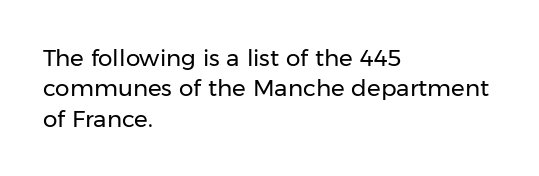
The image shows 23 px text type, upright; set left-aligned, normal line spacing (1.32x), normal letter spacing, not underlined.
